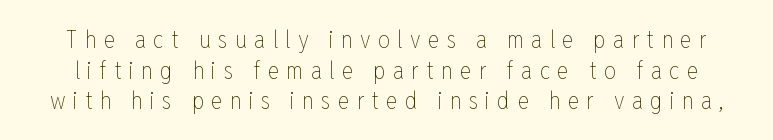
The horizontal fit of the characters is loose and conspicuously gappy. Bare-footed words on every line. Reading down the column, the eye jumps a familiar distance to each next line. Weight: not bold — regular or lighter.
